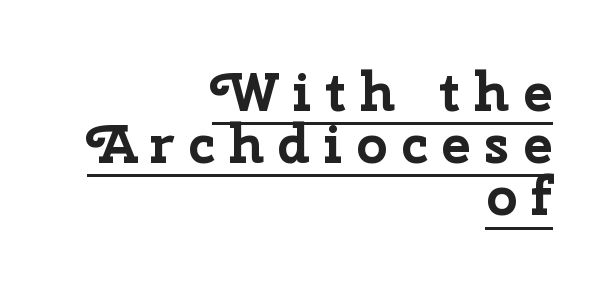
Q: Is the text bold? A: Yes.
Q: Is the text italic (slanted)? A: No, it is upright.
Q: Is the typeface a serif or a sans-serif typeface? A: Sans-serif.
Q: Is the text underlined? A: Yes.
Q: How is the paragraph aligned? A: Right-aligned.
Q: Is the spacing between letters normal or unusually wide? A: Unusually wide.
Q: Is the spacing between lines tight, normal or loose? A: Tight.
Q: Width (condensed, normal, or wide)? A: Normal.
Q: Stroke contrast? A: Low.
Q: x-height? A: Medium.
Q: Monospaced? A: No.
